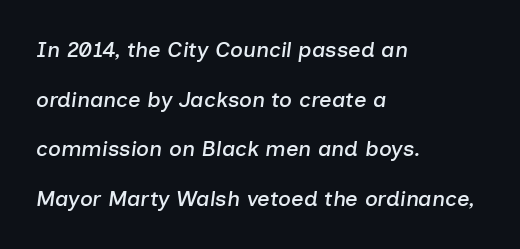
{"italic": "yes", "lean": "right", "slant_degrees": 7, "underline": "no", "align": "left", "line_spacing": "loose", "line_spacing_ratio": 2.26, "letter_spacing": "normal", "letter_spacing_em": 0.0, "glyph_px": 22}
